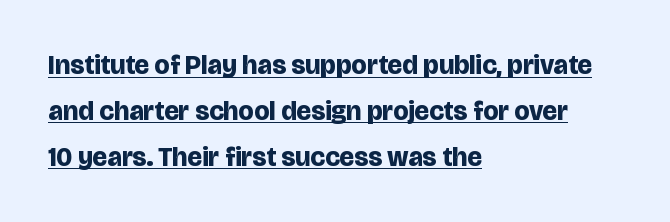
Q: Is the text bold? A: Yes.
Q: Is the text italic (slanted)? A: No, it is upright.
Q: Is the text underlined? A: Yes.
Q: How is the paragraph aligned? A: Left-aligned.
Q: Is the spacing between letters normal or unusually wide? A: Normal.
Q: Is the spacing between lines tight, normal or loose? A: Normal.
